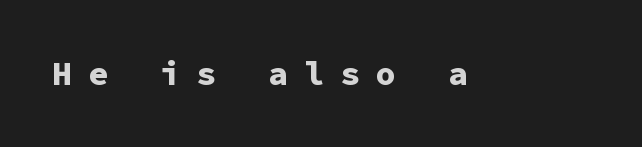
Q: Is the text bold? A: Yes.
Q: Is the text italic (slanted)? A: No, it is upright.
Q: Is the typeface a serif or a sans-serif typeface? A: Sans-serif.
Q: Is the text underlined? A: No.
Q: Is the spacing between letters normal or unusually wide? A: Unusually wide.
Q: Width (condensed, normal, or wide)? A: Normal.
Q: Stroke contrast? A: Low.
Q: x-height? A: Medium.
Q: Monospaced? A: Yes.
